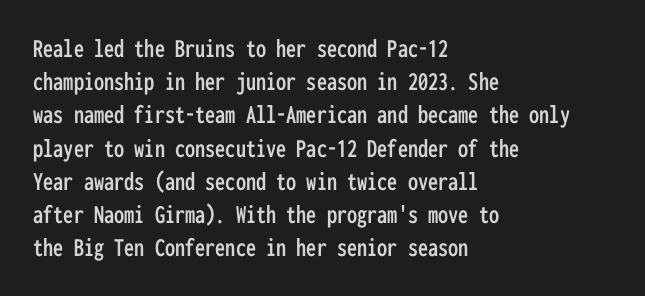
{"italic": "no", "underline": "no", "align": "left", "line_spacing_ratio": 1.23, "letter_spacing": "normal", "letter_spacing_em": 0.0, "glyph_px": 27}
